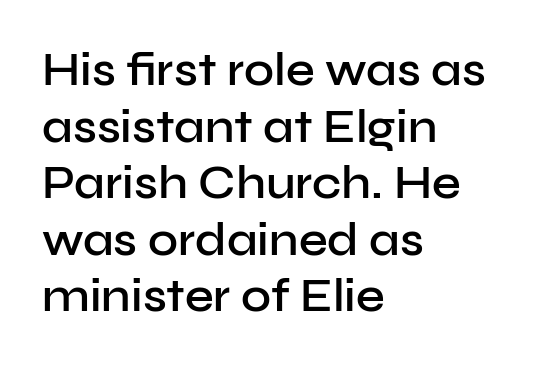
The image shows 46 px semibold sans-serif type, upright; set left-aligned, line spacing 1.23x, normal letter spacing, not underlined; low stroke contrast and a medium x-height.
